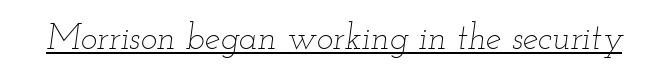
{"italic": "yes", "lean": "right", "slant_degrees": 12, "bold": "no", "weight": "thin", "width": "wide", "stroke_contrast": "low", "x_height": "small", "monospaced": "no", "underline": "yes", "letter_spacing": "normal", "letter_spacing_em": 0.0, "glyph_px": 35}
